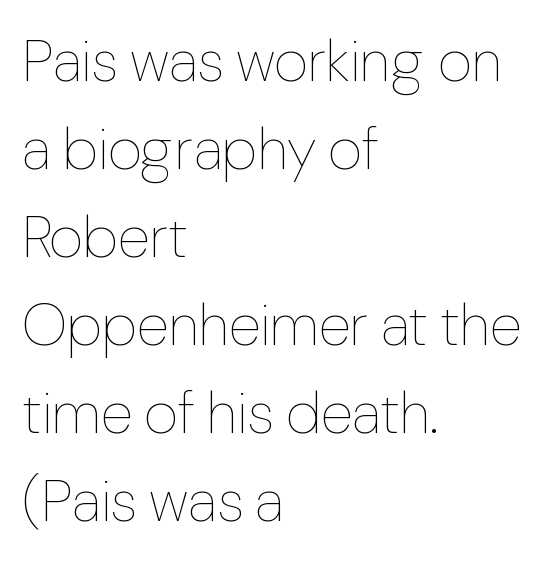
Q: Is the text bold? A: No.
Q: Is the text italic (slanted)? A: No, it is upright.
Q: Is the text underlined? A: No.
Q: How is the paragraph aligned? A: Left-aligned.
Q: Is the spacing between letters normal or unusually wide? A: Normal.
Q: Is the spacing between lines tight, normal or loose? A: Normal.
Q: Width (condensed, normal, or wide)? A: Normal.
Q: Stroke contrast? A: Low.
Q: x-height? A: Medium.
Q: Monospaced? A: No.
